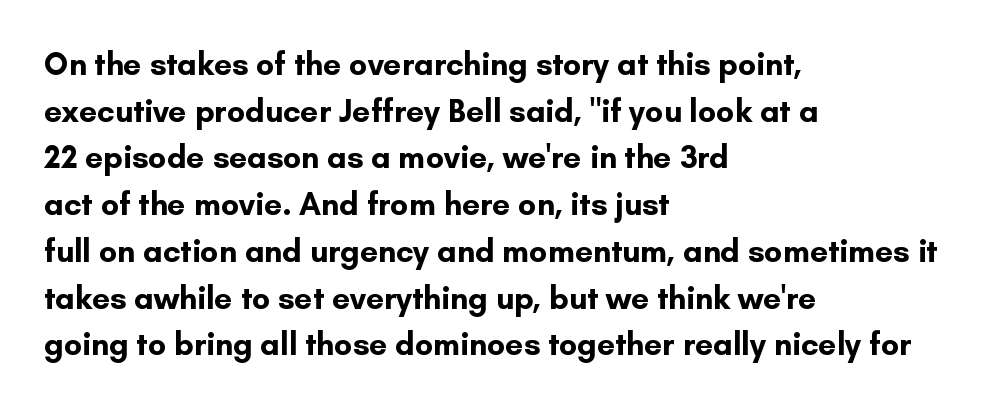
{"serif": "no", "italic": "no", "bold": "yes", "weight": "bold", "width": "normal", "stroke_contrast": "low", "x_height": "small", "monospaced": "no", "underline": "no", "align": "left", "line_spacing": "normal", "line_spacing_ratio": 1.46, "letter_spacing": "normal", "letter_spacing_em": 0.0, "glyph_px": 32}
